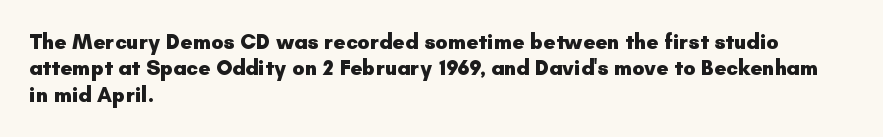
The image shows 21 px bold type, upright; set left-aligned, normal line spacing (1.26x), normal letter spacing, not underlined.
